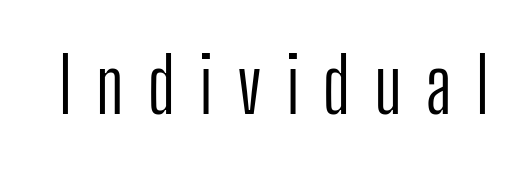
{"serif": "no", "italic": "no", "bold": "no", "weight": "light", "width": "condensed", "stroke_contrast": "low", "x_height": "medium", "monospaced": "no", "underline": "no", "letter_spacing": "wide", "letter_spacing_em": 0.32, "glyph_px": 75}
